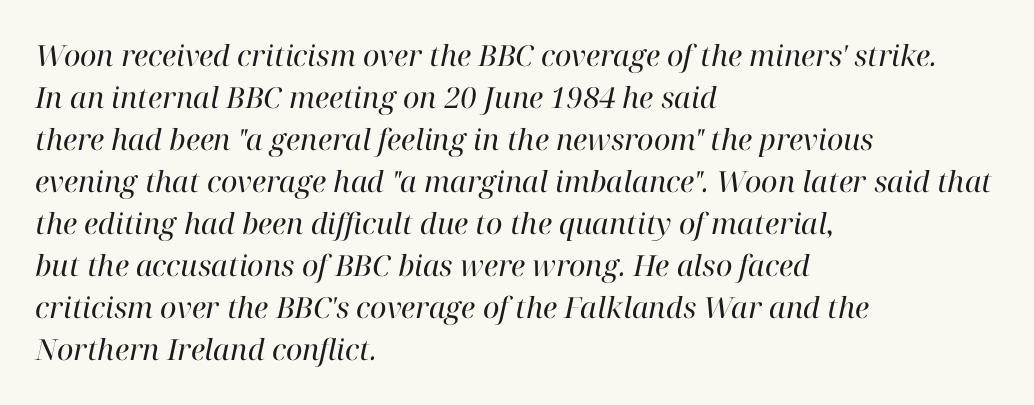
Q: Is the text bold? A: No.
Q: Is the text italic (slanted)? A: Yes, it leans right by about 12 degrees.
Q: Is the typeface a serif or a sans-serif typeface? A: Serif.
Q: Is the text underlined? A: No.
Q: How is the paragraph aligned? A: Left-aligned.
Q: Is the spacing between letters normal or unusually wide? A: Normal.
Q: Is the spacing between lines tight, normal or loose? A: Normal.
Q: Width (condensed, normal, or wide)? A: Normal.
Q: Stroke contrast? A: High.
Q: x-height? A: Medium.
Q: Monospaced? A: No.
